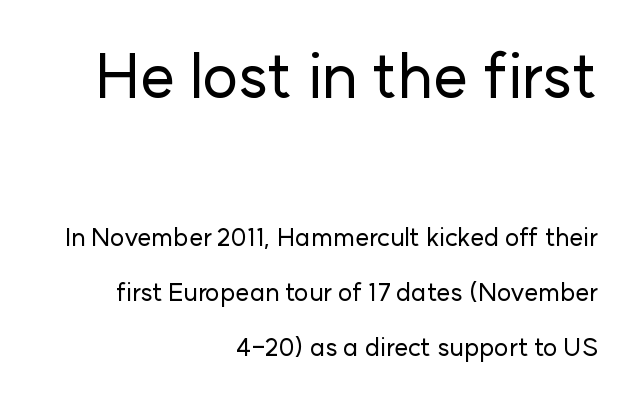
Check the space under the baseline: it is left empty. It's the straight-up-and-down kind of type. Where is the straight margin? On the right. Successive baselines arrive slowly, with a big drop between each. This layout puts the oversized block above and the modest block below. Glyph-to-glyph distance matches everyday printed text.
